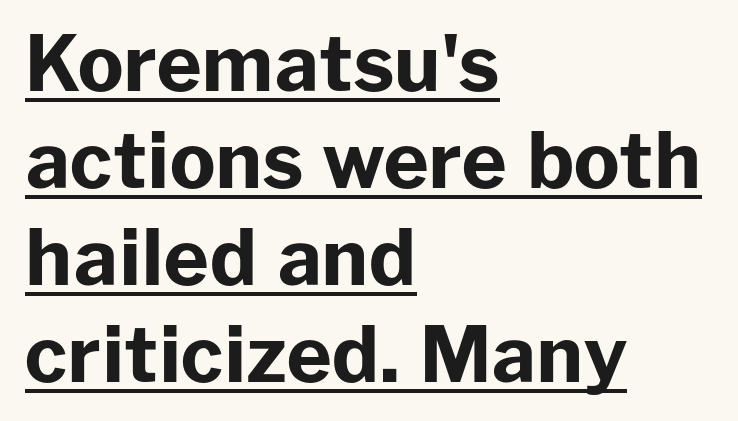
{"serif": "no", "italic": "no", "bold": "yes", "weight": "bold", "width": "normal", "stroke_contrast": "low", "x_height": "medium", "monospaced": "no", "underline": "yes", "align": "left", "line_spacing": "normal", "line_spacing_ratio": 1.26, "letter_spacing": "normal", "letter_spacing_em": 0.0, "glyph_px": 77}
